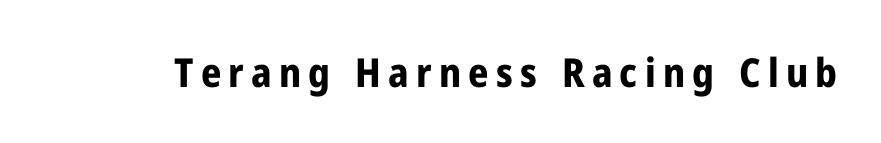
Each letter's strokes conclude bluntly, with no projecting serifs. This sample has the flowing, uneven cadence of proportional lettering. When letters stand straight like this, we call the style roman or upright. Stroke thickness is high; the sample reads as a true bold. Anything drawn beneath the words? Only blank space.
